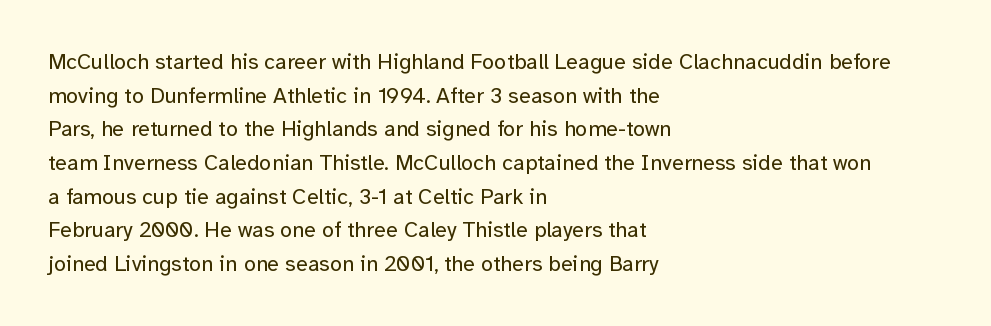
Unbolded letterforms with no extra heft. The letterforms sit shoulder to shoulder at normal distance. Line spacing here is normal. Glance below the letters and you will spot only blank space. Visually the block forms a straight wall on the left and a jagged coastline on the right.
